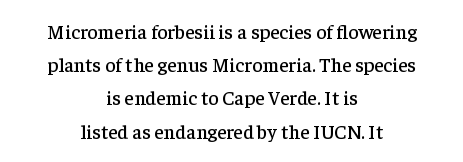
{"italic": "no", "underline": "no", "align": "center", "line_spacing": "normal", "line_spacing_ratio": 1.66, "letter_spacing": "normal", "letter_spacing_em": 0.0, "glyph_px": 20}
